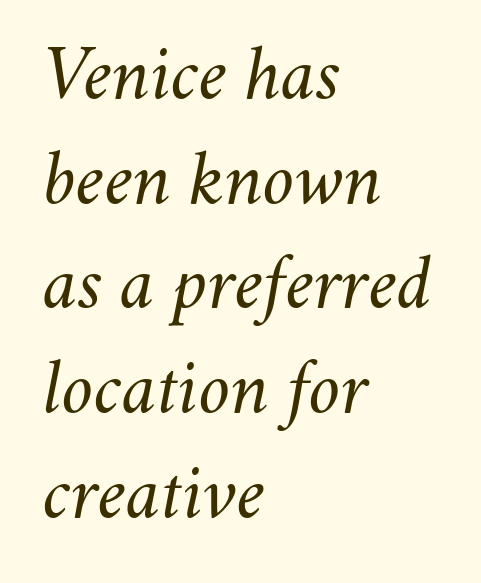
The image shows 77 px regular-weight type, italic (leaning right); set left-aligned, normal line spacing (1.36x), normal letter spacing, not underlined; medium stroke contrast and a small x-height.
